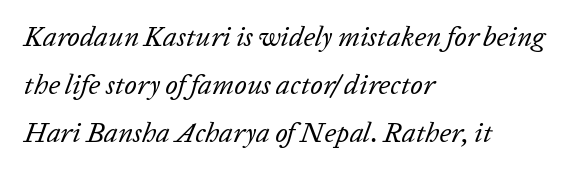
The image shows 28 px regular-weight type, italic (leaning right); set left-aligned, line spacing 1.72x, normal letter spacing, not underlined; low stroke contrast and a medium x-height.
